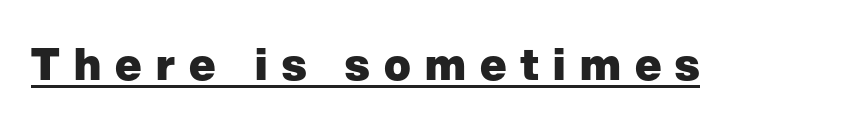
The image shows 44 px heavy sans-serif type, upright; set unusually wide letter spacing (+0.32 em), underlined; low stroke contrast and a medium x-height.
